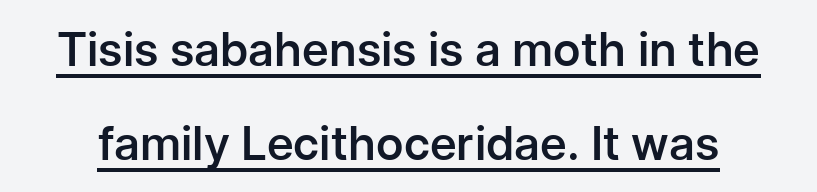
{"serif": "no", "italic": "no", "bold": "semi", "weight": "semibold", "width": "normal", "stroke_contrast": "low", "x_height": "medium", "monospaced": "no", "underline": "yes", "line_spacing": "loose", "line_spacing_ratio": 2.0, "letter_spacing": "normal", "letter_spacing_em": 0.0, "glyph_px": 47}
